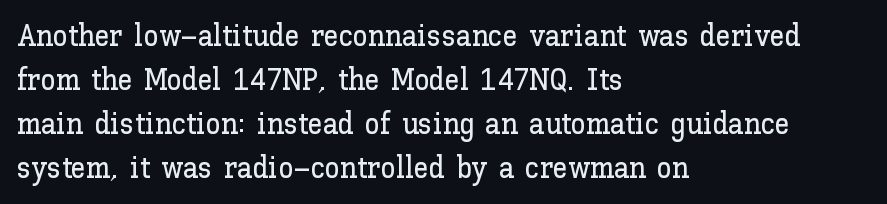
{"italic": "no", "width": "normal", "stroke_contrast": "low", "x_height": "medium", "monospaced": "no", "underline": "no", "align": "left", "line_spacing": "normal", "line_spacing_ratio": 1.47, "letter_spacing": "normal", "letter_spacing_em": 0.0, "glyph_px": 30}
